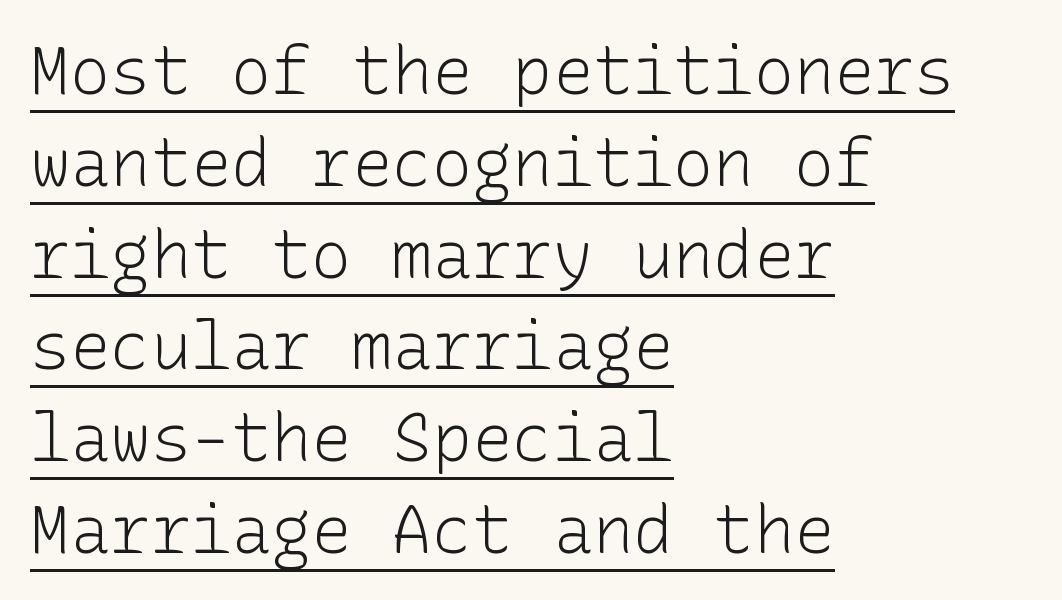
Q: Is the text bold? A: No.
Q: Is the text italic (slanted)? A: No, it is upright.
Q: Is the typeface a serif or a sans-serif typeface? A: Sans-serif.
Q: Is the text underlined? A: Yes.
Q: How is the paragraph aligned? A: Left-aligned.
Q: Is the spacing between letters normal or unusually wide? A: Normal.
Q: Is the spacing between lines tight, normal or loose? A: Normal.
Q: Width (condensed, normal, or wide)? A: Normal.
Q: Stroke contrast? A: Low.
Q: x-height? A: Medium.
